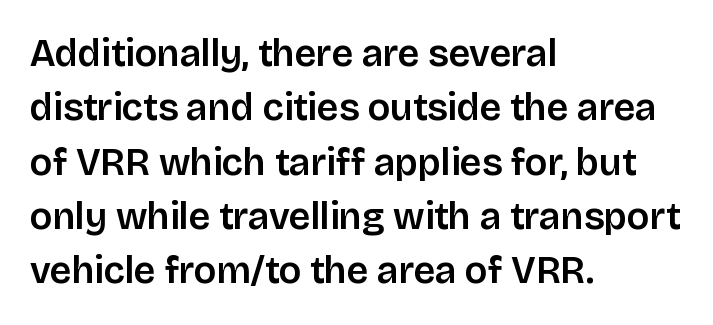
Q: Is the text italic (slanted)? A: No, it is upright.
Q: Is the typeface a serif or a sans-serif typeface? A: Sans-serif.
Q: Is the text underlined? A: No.
Q: How is the paragraph aligned? A: Left-aligned.
Q: Is the spacing between letters normal or unusually wide? A: Normal.
Q: Is the spacing between lines tight, normal or loose? A: Normal.
Q: Width (condensed, normal, or wide)? A: Normal.
Q: Stroke contrast? A: Low.
Q: x-height? A: Large.
Q: Monospaced? A: No.
